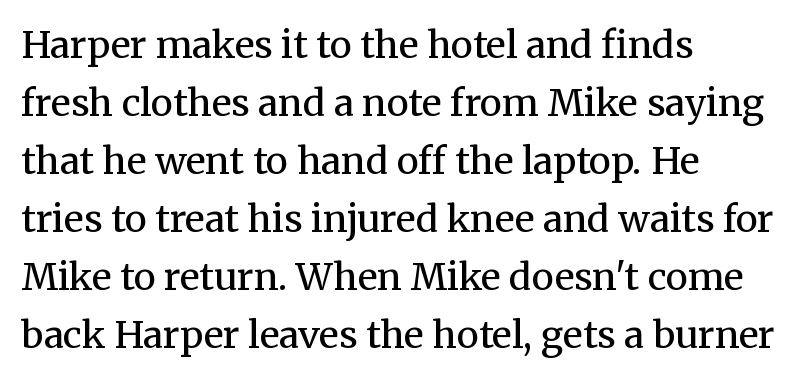
The image shows 37 px regular-weight serif type, upright; set left-aligned, normal line spacing (1.57x), normal letter spacing, not underlined; medium stroke contrast and a medium x-height.
